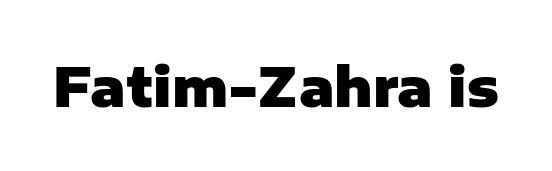
The image shows 53 px heavy sans-serif type, upright; set normal letter spacing, not underlined; low stroke contrast and a medium x-height.
